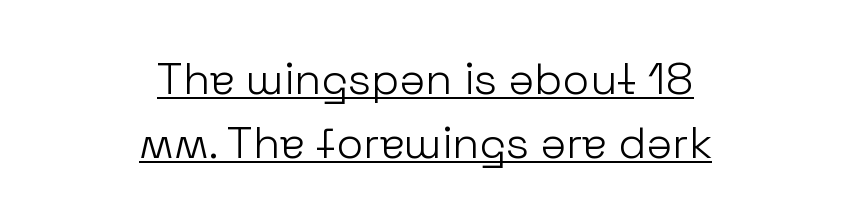
The passage shown is typed in a proportional face where columns would drift. The font's upright variant was chosen for this text. Letterform terminals end flat and unadorned throughout the passage. Is the letter spacing exaggerated? No — it looks like the ordinary default. Stem width sits at or under what a default text font uses.
